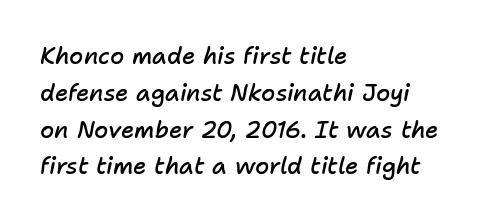
Q: Is the text bold? A: Semi-bold.
Q: Is the text italic (slanted)? A: Yes, it leans right by about 11 degrees.
Q: Is the text underlined? A: No.
Q: How is the paragraph aligned? A: Left-aligned.
Q: Is the spacing between letters normal or unusually wide? A: Normal.
Q: Is the spacing between lines tight, normal or loose? A: Normal.
